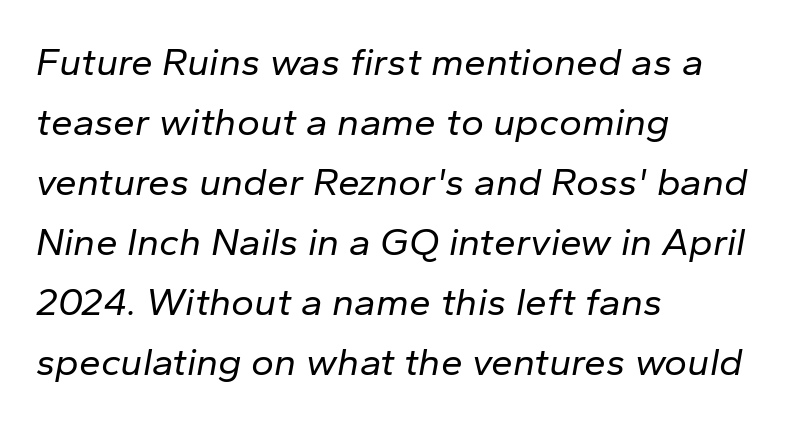
The image shows 39 px regular-weight type, italic (leaning right); set left-aligned, normal line spacing (1.54x), normal letter spacing, not underlined; low stroke contrast and a medium x-height.
